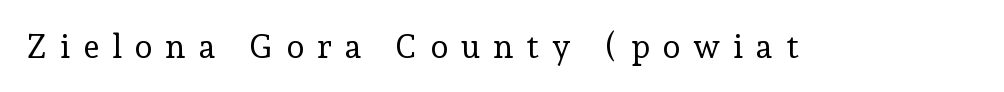
The face used here is rendered with a markedly widened letterfit. Posture: upright roman. The face used here is seriffed, in the tradition of book romans. The passage shown is not bold in any degree. The specimen omits any rule beneath the text block's lines.
